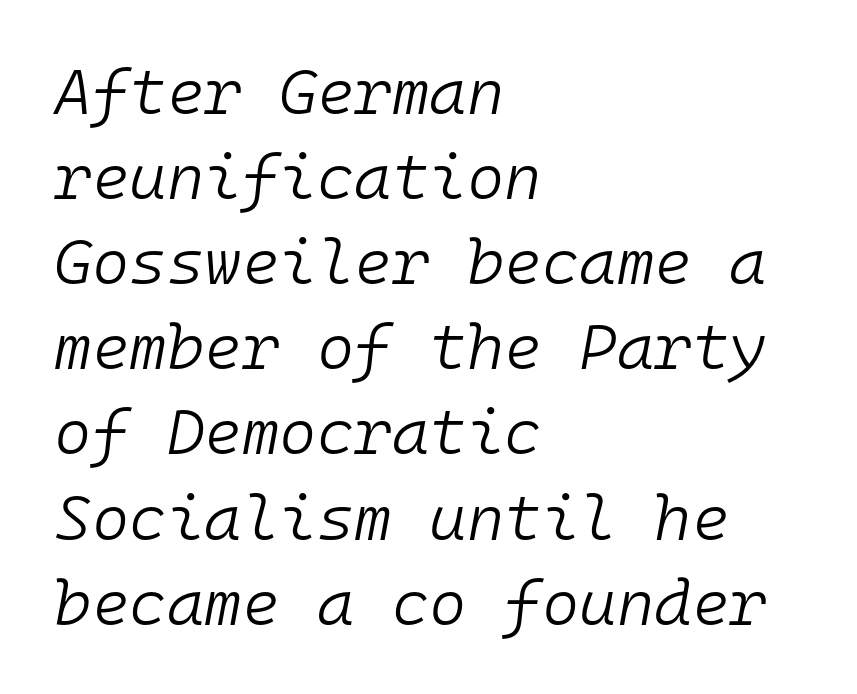
The glyphs look as if they've been sheared to an angle. No word sits above an underline. Does the leading feel generous? No, just average. Stroke mass is kept to a normal reading level or below. Where is the straight margin? On the left.
